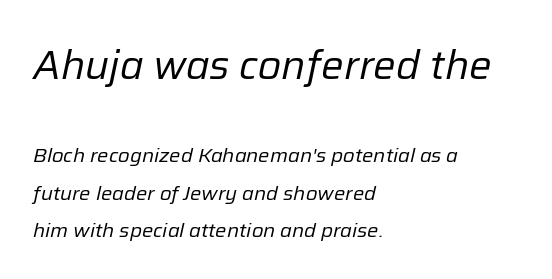
Q: Is the text bold? A: No.
Q: Is the text italic (slanted)? A: Yes, it leans right by about 12 degrees.
Q: Is the text underlined? A: No.
Q: How is the paragraph aligned? A: Left-aligned.
Q: Is the spacing between letters normal or unusually wide? A: Normal.
Q: Which block of text is set in a larger size, the first (top) or the second (bottom)? A: The first (top) one.
Q: Width (condensed, normal, or wide)? A: Normal.
Q: Stroke contrast? A: Low.
Q: x-height? A: Medium.
Q: Monospaced? A: No.
